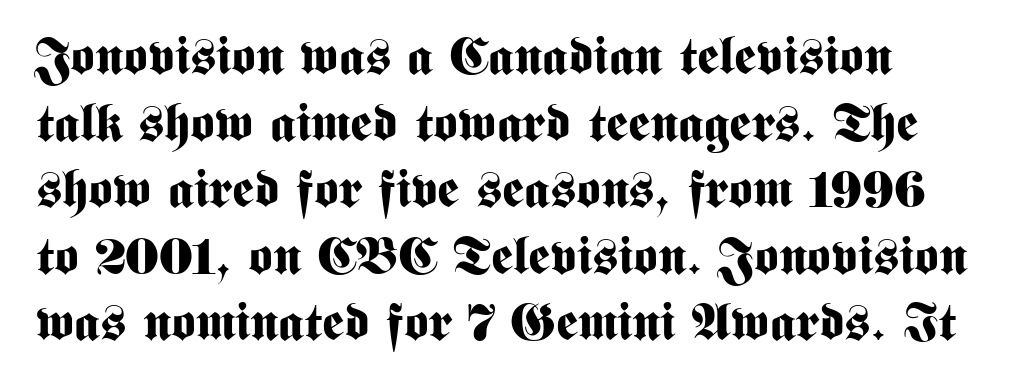
The image shows 52 px bold, condensed sans-serif type, upright; set normal line spacing (1.28x), normal letter spacing, not underlined; medium stroke contrast and a medium x-height.
